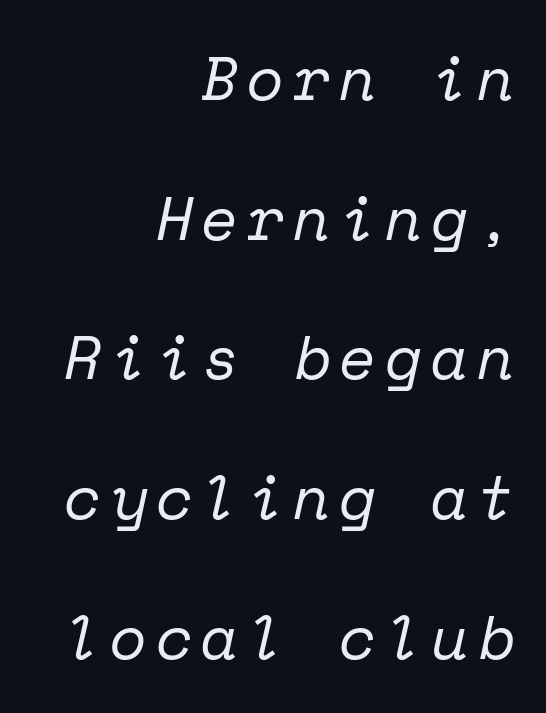
The image shows 61 px regular-weight serif type, italic (leaning right), monospaced; set right-aligned, loose line spacing (2.29x), not underlined; low stroke contrast and a medium x-height.
